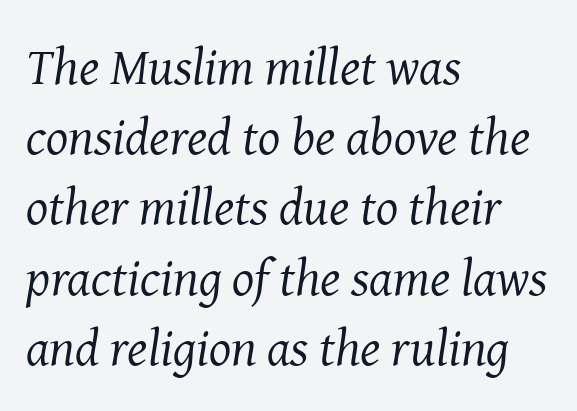
Q: Is the text bold? A: No.
Q: Is the text italic (slanted)? A: Yes, it leans right by about 8 degrees.
Q: Is the typeface a serif or a sans-serif typeface? A: Serif.
Q: Is the text underlined? A: No.
Q: How is the paragraph aligned? A: Left-aligned.
Q: Is the spacing between letters normal or unusually wide? A: Normal.
Q: Is the spacing between lines tight, normal or loose? A: Normal.
Q: Width (condensed, normal, or wide)? A: Normal.
Q: Stroke contrast? A: Medium.
Q: x-height? A: Medium.
Q: Monospaced? A: No.
